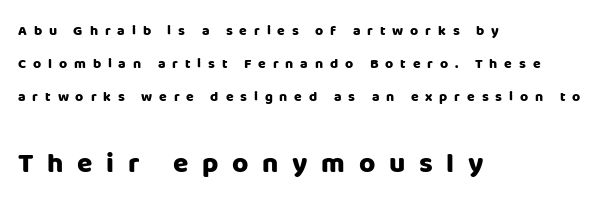
The image shows 28 px heavy sans-serif type, upright; set left-aligned, loose line spacing (2.35x), unusually wide letter spacing (+0.49 em), not underlined; the second (bottom) block is 2.0x larger; low stroke contrast and a large x-height.
